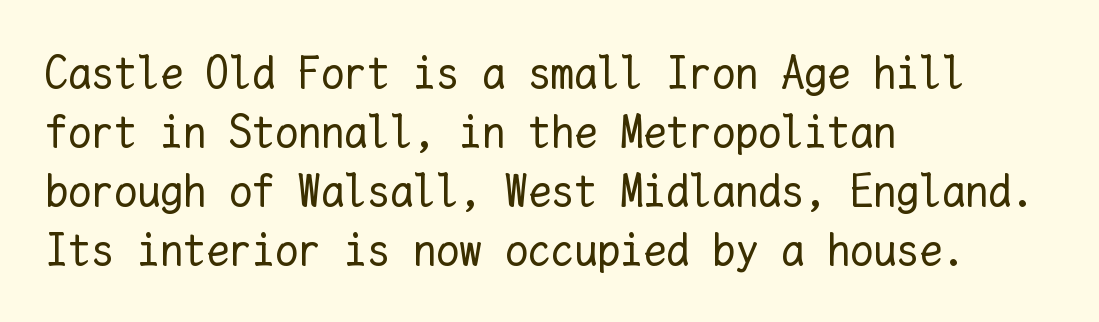
Q: Is the text bold? A: No.
Q: Is the text italic (slanted)? A: No, it is upright.
Q: Is the text underlined? A: No.
Q: How is the paragraph aligned? A: Left-aligned.
Q: Is the spacing between letters normal or unusually wide? A: Normal.
Q: Is the spacing between lines tight, normal or loose? A: Normal.
Q: Width (condensed, normal, or wide)? A: Normal.
Q: Stroke contrast? A: Low.
Q: x-height? A: Medium.
Q: Monospaced? A: Yes.
